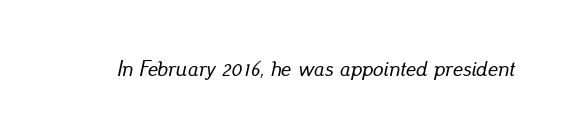
The image shows 21 px text type, italic (leaning right); set normal letter spacing, not underlined.
